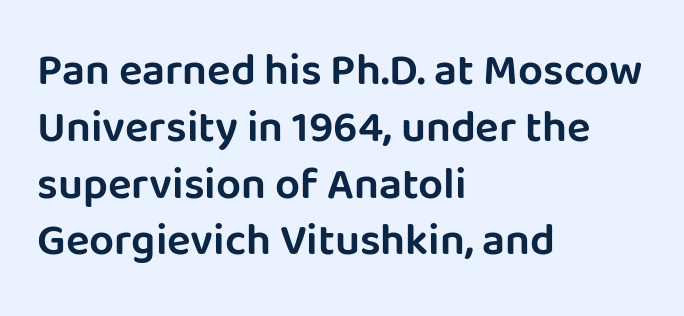
Q: Is the text italic (slanted)? A: No, it is upright.
Q: Is the typeface a serif or a sans-serif typeface? A: Sans-serif.
Q: Is the text underlined? A: No.
Q: How is the paragraph aligned? A: Left-aligned.
Q: Is the spacing between letters normal or unusually wide? A: Normal.
Q: Is the spacing between lines tight, normal or loose? A: Normal.
Q: Width (condensed, normal, or wide)? A: Normal.
Q: Stroke contrast? A: Low.
Q: x-height? A: Large.
Q: Monospaced? A: No.
